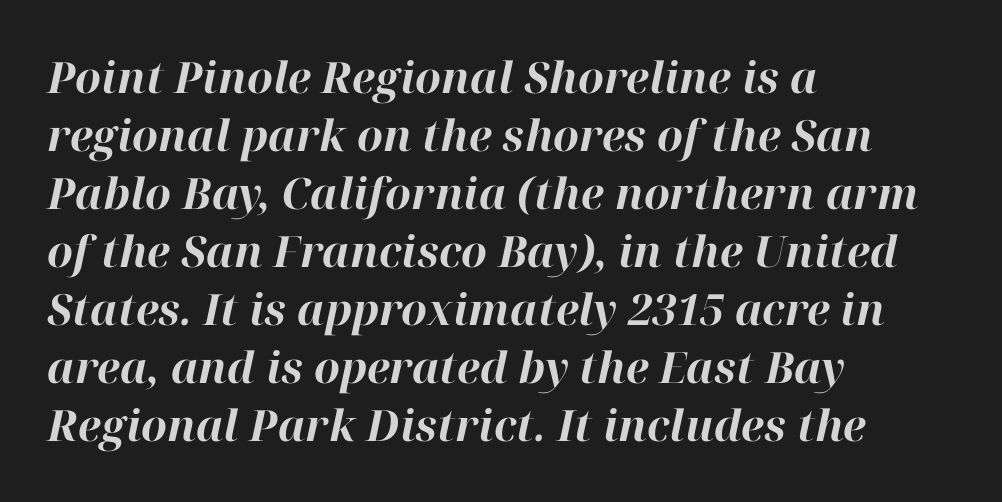
The image shows 43 px bold type, italic (leaning right); set left-aligned, normal line spacing (1.35x), normal letter spacing, not underlined; high stroke contrast and a medium x-height.
